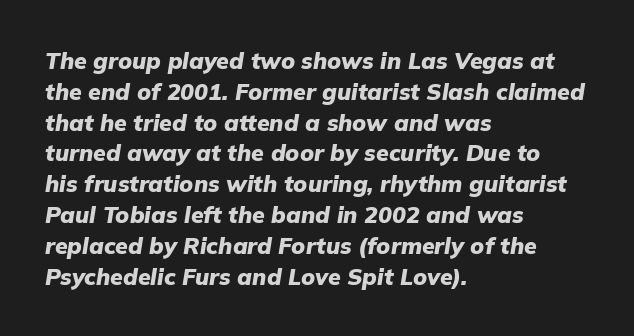
{"italic": "yes", "lean": "right", "slant_degrees": 9, "bold": "yes", "underline": "no", "align": "left", "line_spacing": "normal", "line_spacing_ratio": 1.34, "letter_spacing": "normal", "letter_spacing_em": 0.0, "glyph_px": 23}
